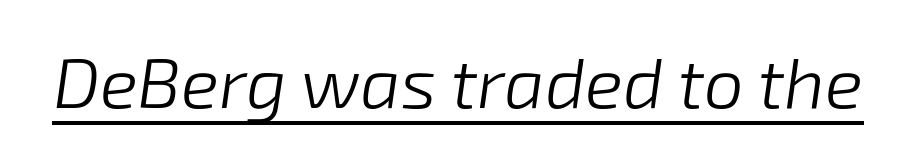
The image shows 71 px light type, italic (leaning right); set normal letter spacing, underlined; low stroke contrast and a medium x-height.
